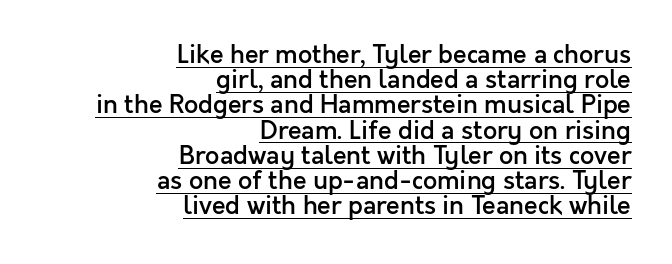
Q: Is the text bold? A: Semi-bold.
Q: Is the text italic (slanted)? A: No, it is upright.
Q: Is the text underlined? A: Yes.
Q: How is the paragraph aligned? A: Right-aligned.
Q: Is the spacing between letters normal or unusually wide? A: Normal.
Q: Is the spacing between lines tight, normal or loose? A: Tight.
